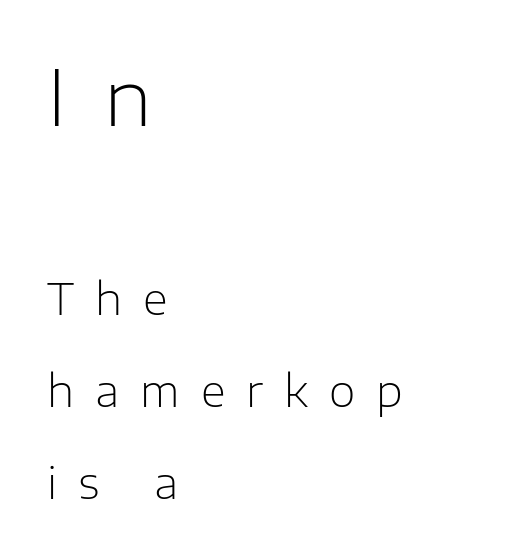
Q: Is the text bold? A: No.
Q: Is the text italic (slanted)? A: No, it is upright.
Q: Is the typeface a serif or a sans-serif typeface? A: Sans-serif.
Q: Is the text underlined? A: No.
Q: How is the paragraph aligned? A: Left-aligned.
Q: Is the spacing between letters normal or unusually wide? A: Unusually wide.
Q: Is the spacing between lines tight, normal or loose? A: Loose.
Q: Which block of text is set in a larger size, the first (top) or the second (bottom)? A: The first (top) one.
Q: Width (condensed, normal, or wide)? A: Normal.
Q: Stroke contrast? A: Low.
Q: x-height? A: Medium.
Q: Monospaced? A: No.
